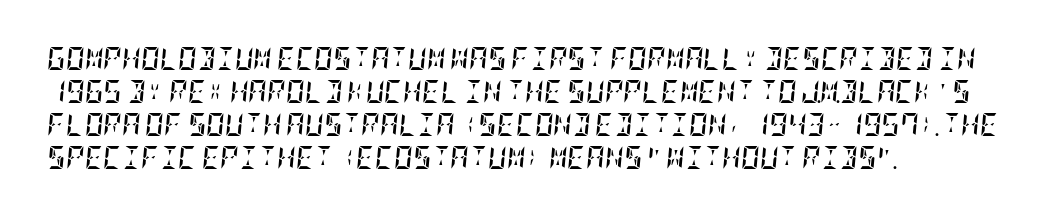
{"italic": "yes", "lean": "right", "slant_degrees": 5, "bold": "yes", "underline": "no", "align": "left", "line_spacing": "normal", "line_spacing_ratio": 1.43, "letter_spacing": "normal", "letter_spacing_em": 0.0, "glyph_px": 23}
